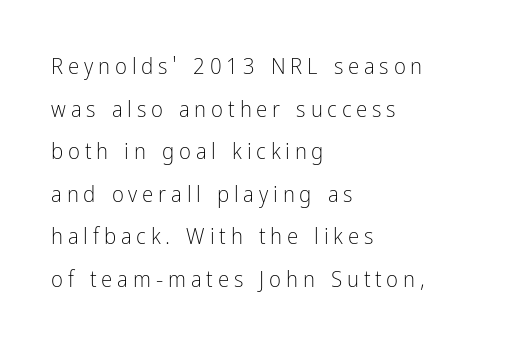
{"italic": "no", "bold": "no", "underline": "no", "align": "left", "line_spacing_ratio": 1.85, "letter_spacing": "wide", "letter_spacing_em": 0.21, "glyph_px": 23}
